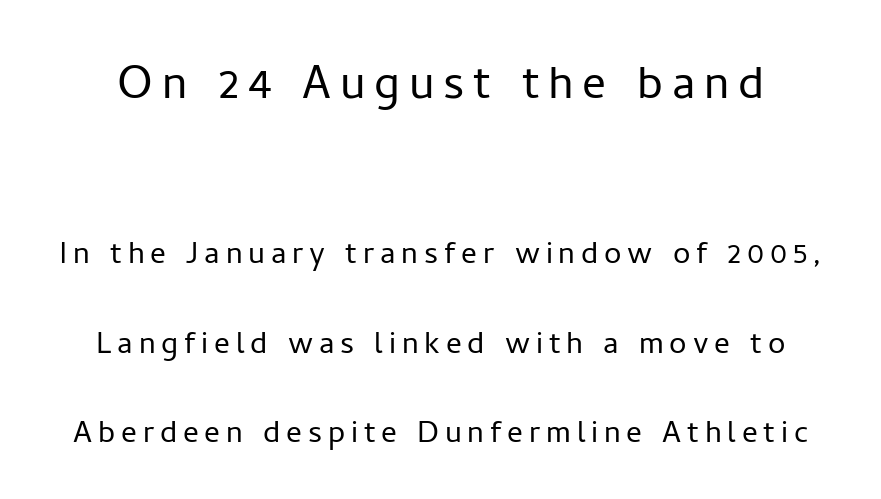
The image shows 59 px light sans-serif type, upright; set loose line spacing (2.3x), not underlined; the first (top) block is 1.51x larger; low stroke contrast and a medium x-height.
